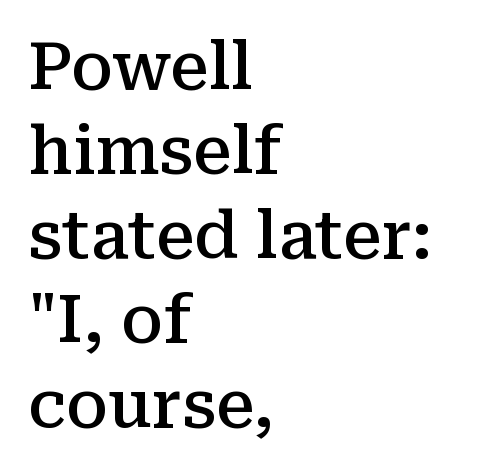
{"serif": "yes", "italic": "no", "bold": "semi", "weight": "semibold", "width": "normal", "stroke_contrast": "medium", "x_height": "medium", "monospaced": "no", "underline": "no", "align": "left", "line_spacing": "normal", "line_spacing_ratio": 1.3, "letter_spacing": "normal", "letter_spacing_em": 0.0, "glyph_px": 65}
